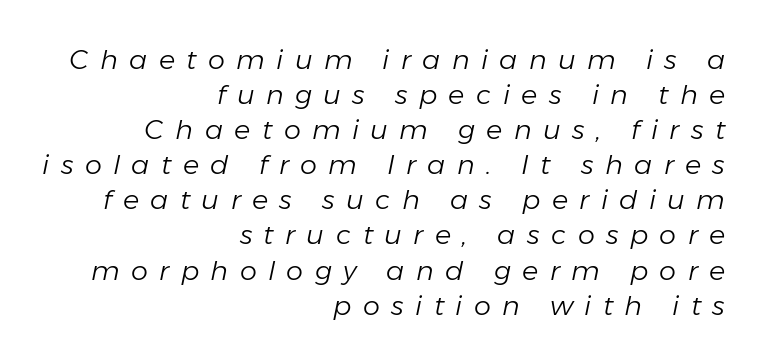
The image shows 27 px text type, italic (leaning right); set right-aligned, normal line spacing (1.3x), unusually wide letter spacing (+0.42 em), not underlined.
